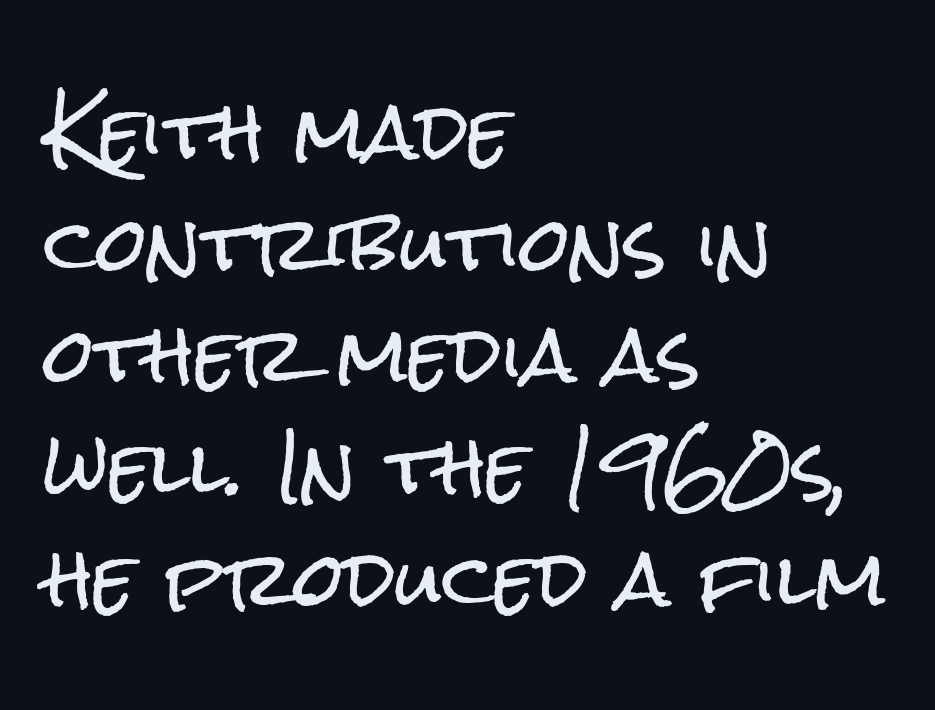
The image shows 73 px condensed sans-serif type, upright; set left-aligned, normal line spacing (1.53x), normal letter spacing, not underlined; low stroke contrast and a medium x-height.
